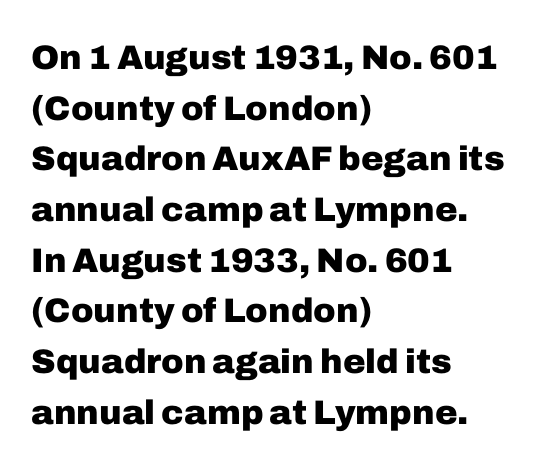
The image shows 34 px heavy sans-serif type, upright; set left-aligned, normal line spacing (1.49x), normal letter spacing, not underlined; low stroke contrast and a medium x-height.
